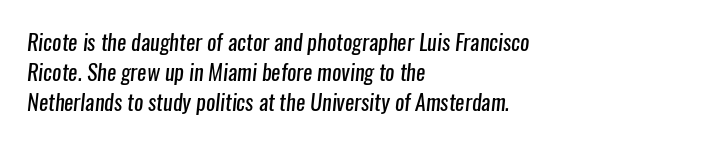
{"bold": "no", "underline": "no", "align": "left", "line_spacing": "normal", "line_spacing_ratio": 1.36, "letter_spacing": "normal", "letter_spacing_em": 0.0, "glyph_px": 22}
